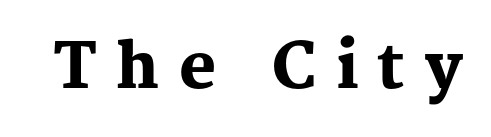
You'd pick this weight for a headline — it's a proper bold. A typesetter would mark this as roman, not italic. Examine the stroke ends and you'll spot serifs. The strip under each line holds only bare page. Is this a fixed-width face? No — the glyphs have proportional, varying widths.
